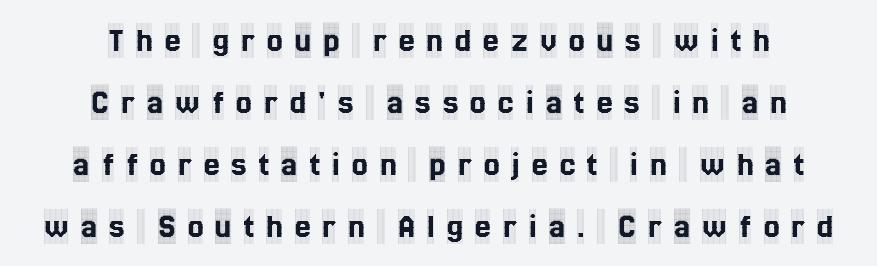
Q: Is the text italic (slanted)? A: No, it is upright.
Q: Is the typeface a serif or a sans-serif typeface? A: Serif.
Q: Is the text underlined? A: No.
Q: How is the paragraph aligned? A: Centered.
Q: Is the spacing between letters normal or unusually wide? A: Unusually wide.
Q: Width (condensed, normal, or wide)? A: Condensed.
Q: x-height? A: Large.
Q: Monospaced? A: No.
